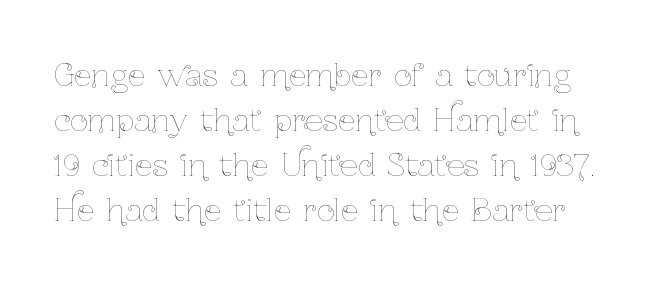
The image shows 31 px thin, condensed type, upright; set normal line spacing (1.45x), normal letter spacing, not underlined; low stroke contrast and a medium x-height.
